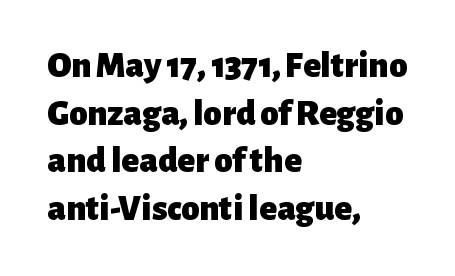
{"serif": "no", "italic": "no", "bold": "yes", "weight": "heavy", "width": "normal", "stroke_contrast": "low", "x_height": "medium", "monospaced": "no", "underline": "no", "align": "left", "line_spacing": "normal", "line_spacing_ratio": 1.29, "letter_spacing": "normal", "letter_spacing_em": 0.0, "glyph_px": 37}
